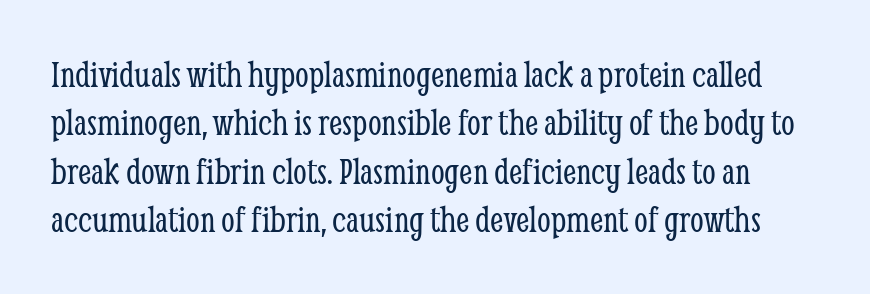
{"serif": "yes", "italic": "no", "bold": "no", "weight": "light", "width": "condensed", "stroke_contrast": "low", "x_height": "medium", "monospaced": "no", "underline": "no", "line_spacing_ratio": 1.24, "letter_spacing": "normal", "letter_spacing_em": 0.0, "glyph_px": 39}
